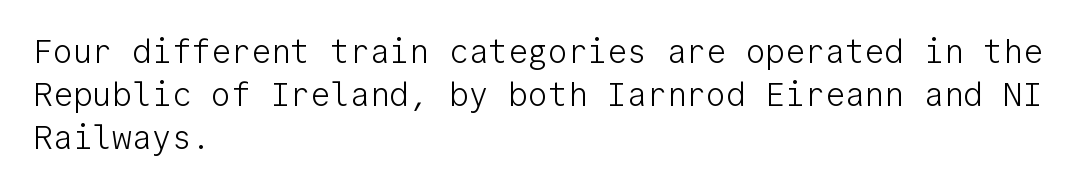
{"serif": "no", "italic": "no", "bold": "no", "weight": "light", "width": "normal", "stroke_contrast": "low", "x_height": "medium", "monospaced": "yes", "underline": "no", "align": "left", "line_spacing": "normal", "line_spacing_ratio": 1.3, "letter_spacing": "normal", "letter_spacing_em": 0.0, "glyph_px": 33}
